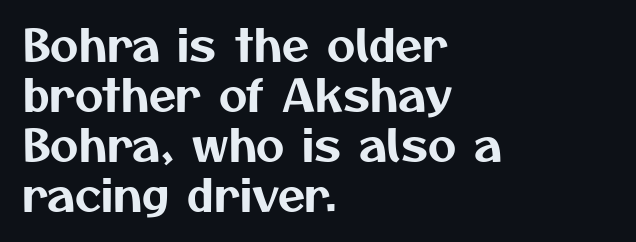
{"serif": "no", "width": "normal", "stroke_contrast": "medium", "x_height": "medium", "monospaced": "no", "underline": "no", "align": "left", "line_spacing": "tight", "line_spacing_ratio": 1.14, "letter_spacing": "normal", "letter_spacing_em": 0.0, "glyph_px": 44}
